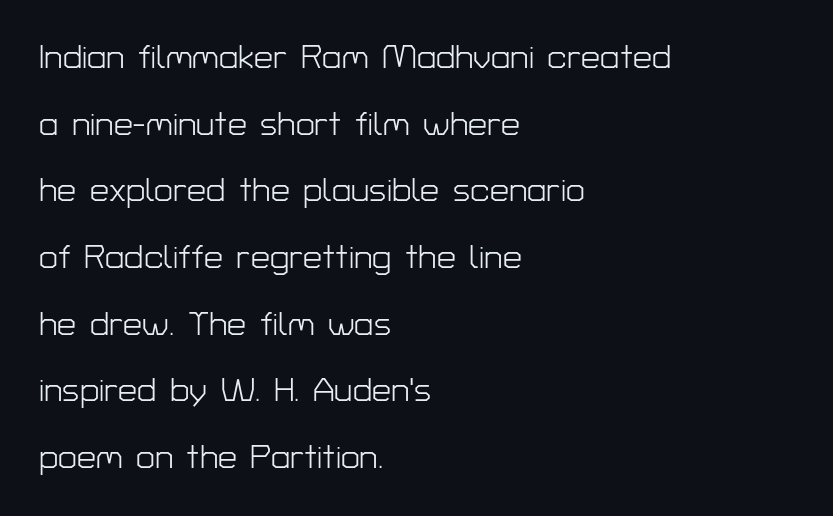
Q: Is the text bold? A: No.
Q: Is the text italic (slanted)? A: No, it is upright.
Q: Is the typeface a serif or a sans-serif typeface? A: Sans-serif.
Q: Is the text underlined? A: No.
Q: How is the paragraph aligned? A: Left-aligned.
Q: Is the spacing between letters normal or unusually wide? A: Normal.
Q: Is the spacing between lines tight, normal or loose? A: Loose.
Q: Width (condensed, normal, or wide)? A: Normal.
Q: Stroke contrast? A: Low.
Q: x-height? A: Medium.
Q: Monospaced? A: No.
